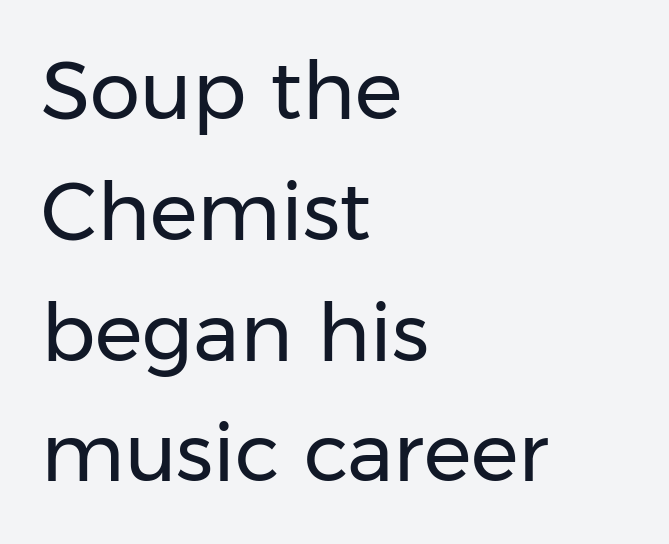
{"serif": "no", "italic": "no", "bold": "no", "weight": "regular", "width": "normal", "stroke_contrast": "low", "x_height": "medium", "monospaced": "no", "underline": "no", "align": "left", "line_spacing": "normal", "line_spacing_ratio": 1.51, "letter_spacing": "normal", "letter_spacing_em": 0.0, "glyph_px": 80}
